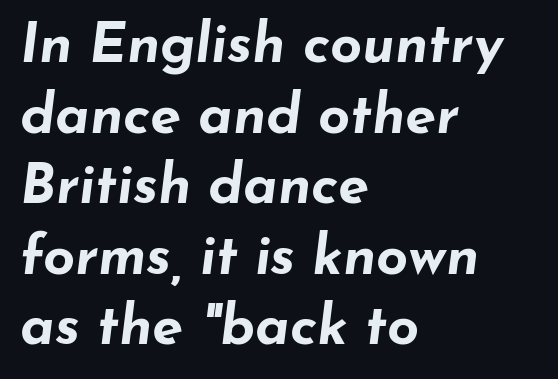
The image shows 56 px bold, wide type, italic (leaning right); set left-aligned, normal line spacing (1.26x), normal letter spacing, not underlined; low stroke contrast and a small x-height.
